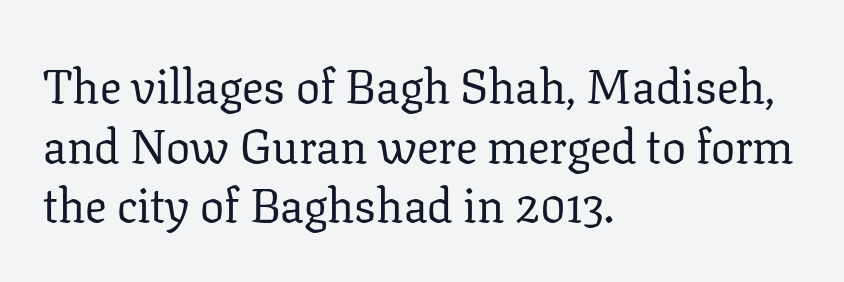
The text block is weighted toward the left margin, trailing off unevenly rightward. I'd call this a serif setting — the letters wear small feet. These lines are rendered in a variable-pitch font. No chunkiness to these letters — they're not bold. The lettering holds an erect, upright posture throughout.
